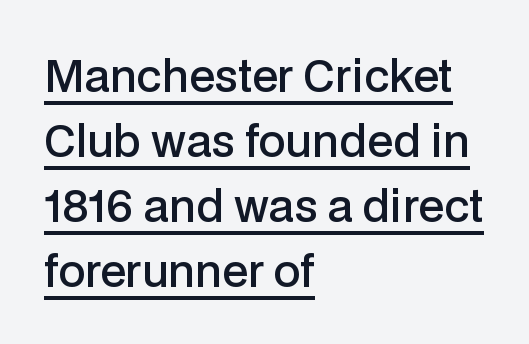
{"serif": "no", "italic": "no", "bold": "semi", "weight": "semibold", "width": "normal", "stroke_contrast": "low", "x_height": "medium", "monospaced": "no", "underline": "yes", "align": "left", "line_spacing": "normal", "line_spacing_ratio": 1.51, "letter_spacing": "normal", "letter_spacing_em": 0.0, "glyph_px": 43}
